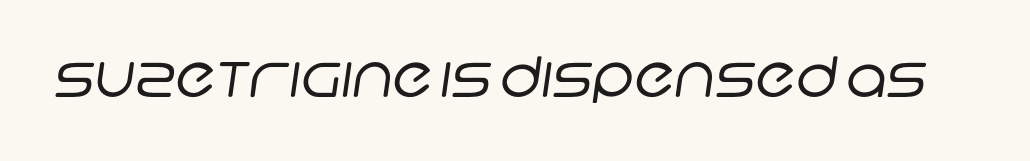
The image shows 56 px regular-weight sans-serif type; set normal letter spacing, not underlined; low stroke contrast and a large x-height.
